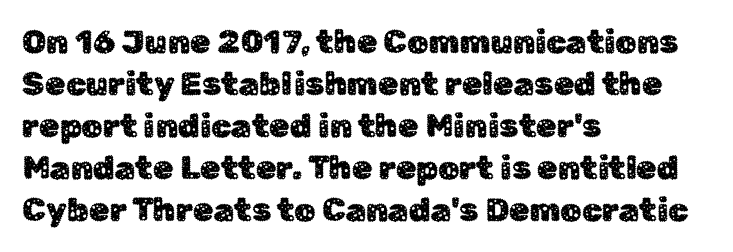
Q: Is the text italic (slanted)? A: No, it is upright.
Q: Is the typeface a serif or a sans-serif typeface? A: Sans-serif.
Q: Is the text underlined? A: No.
Q: How is the paragraph aligned? A: Left-aligned.
Q: Is the spacing between letters normal or unusually wide? A: Normal.
Q: Is the spacing between lines tight, normal or loose? A: Normal.
Q: Width (condensed, normal, or wide)? A: Normal.
Q: Stroke contrast? A: Low.
Q: x-height? A: Medium.
Q: Monospaced? A: No.
